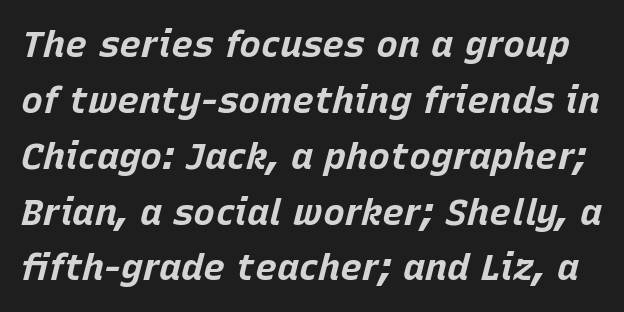
The space directly below the letters is spotless. Looks like regular typesetting: each glyph gets only the width it needs. Typographic density is high because the face is bold. There is no visible air inserted between adjacent glyphs.
